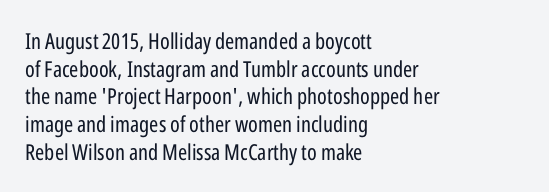
{"italic": "no", "bold": "no", "underline": "no", "align": "left", "line_spacing": "normal", "line_spacing_ratio": 1.26, "letter_spacing": "normal", "letter_spacing_em": 0.0, "glyph_px": 22}
